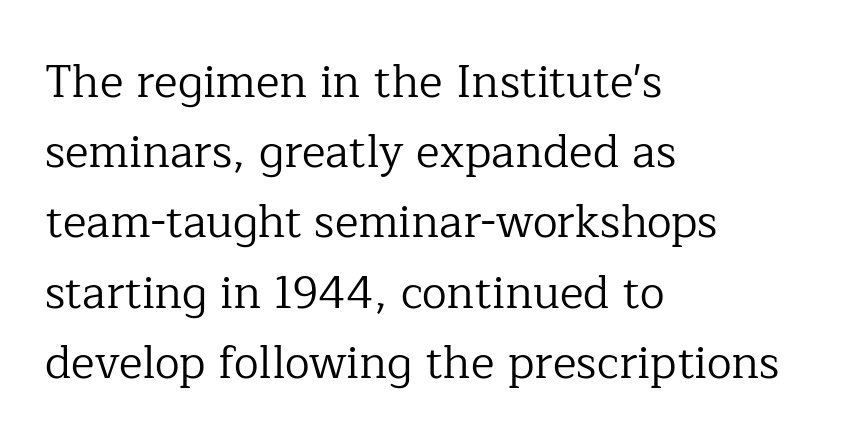
Q: Is the text bold? A: No.
Q: Is the text italic (slanted)? A: No, it is upright.
Q: Is the typeface a serif or a sans-serif typeface? A: Serif.
Q: Is the text underlined? A: No.
Q: How is the paragraph aligned? A: Left-aligned.
Q: Is the spacing between letters normal or unusually wide? A: Normal.
Q: Is the spacing between lines tight, normal or loose? A: Normal.
Q: Width (condensed, normal, or wide)? A: Normal.
Q: Stroke contrast? A: Low.
Q: x-height? A: Medium.
Q: Monospaced? A: No.
